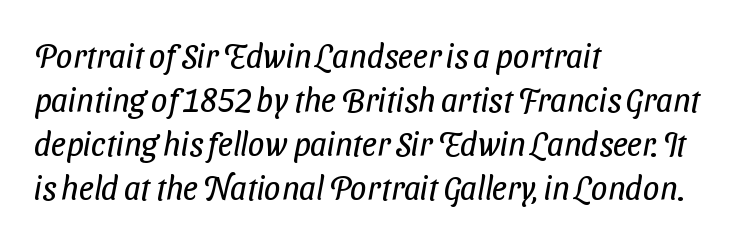
Do the characters align in a grid? No, the font is proportional. The passage is arranged the way most books set body copy — flush left. If you measured baseline to baseline, you'd find a middling distance. Ink coverage per letter is moderate at most. Each row of text sits above clean, open space. Look at the tracking — it's just the regular setting, nothing added.
